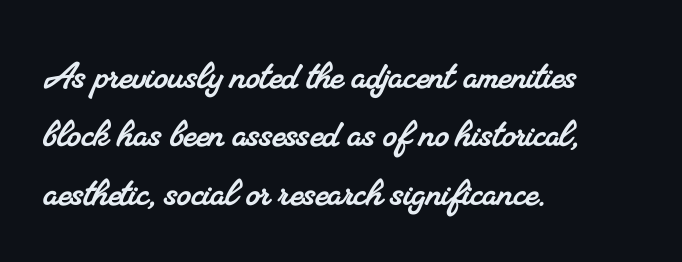
Honestly, there is no underline to notice here at all. Varying glyph widths throughout — classic text-font behaviour. Little horizontal feet cap the strokes, marking this as serif type. Summary of vertical rhythm: regular, with standard interline spacing.
